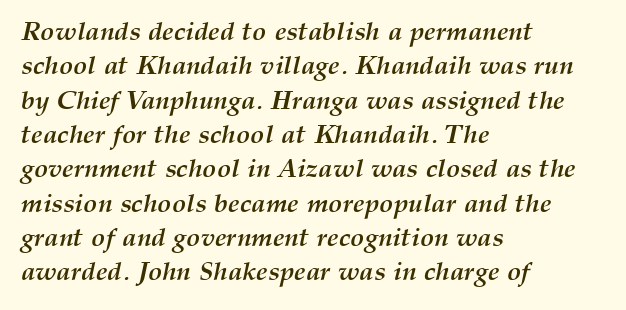
The image shows 26 px bold type, italic (leaning right); set left-aligned, normal line spacing (1.32x), normal letter spacing, not underlined.
